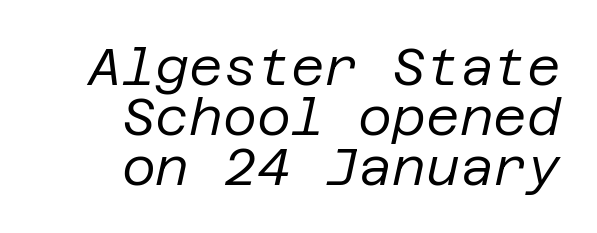
{"italic": "yes", "lean": "right", "slant_degrees": 12, "bold": "no", "weight": "regular", "width": "normal", "stroke_contrast": "low", "x_height": "large", "underline": "no", "align": "right", "line_spacing": "tight", "line_spacing_ratio": 0.96, "letter_spacing": "normal", "letter_spacing_em": 0.0, "glyph_px": 52}
